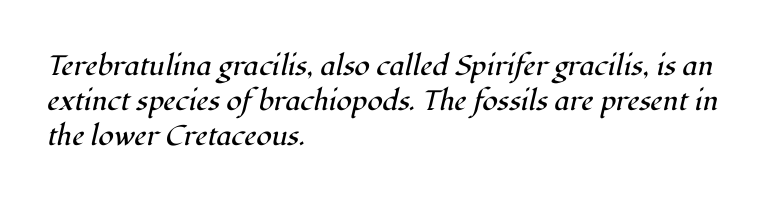
Q: Is the text bold? A: No.
Q: Is the text italic (slanted)? A: Yes, it leans right by about 12 degrees.
Q: Is the typeface a serif or a sans-serif typeface? A: Serif.
Q: Is the text underlined? A: No.
Q: How is the paragraph aligned? A: Left-aligned.
Q: Is the spacing between letters normal or unusually wide? A: Normal.
Q: Is the spacing between lines tight, normal or loose? A: Normal.
Q: Width (condensed, normal, or wide)? A: Normal.
Q: Stroke contrast? A: High.
Q: x-height? A: Medium.
Q: Monospaced? A: No.
